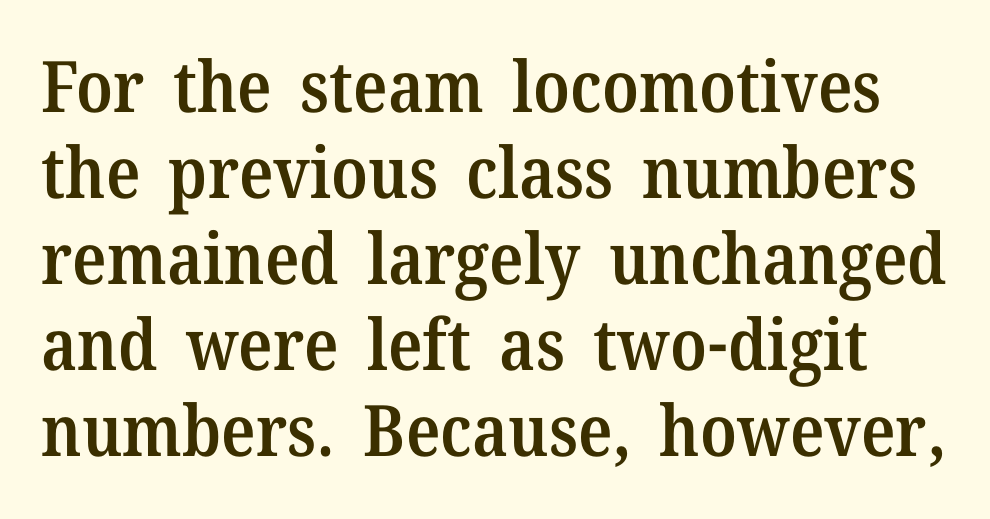
Has an underline been added? It has not. Observe the ordinary spacing: letters are neighbours, not strangers. Do the characters align in a grid? No, the font is proportional. Typographic density is moderately raised because the face is semibold.
